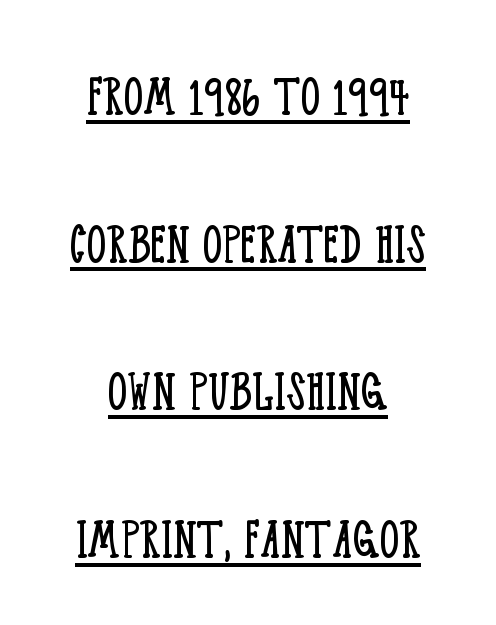
The image shows 61 px light, condensed serif type, upright; set centered, loose line spacing (2.42x), normal letter spacing, underlined; low stroke contrast and a large x-height.
